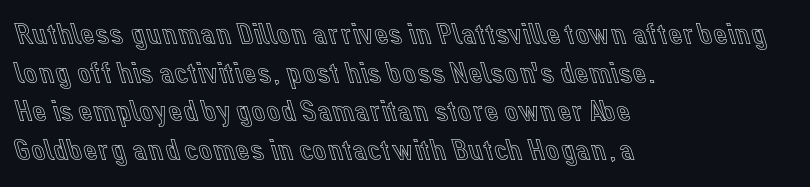
{"width": "normal", "x_height": "medium", "monospaced": "no", "underline": "no", "align": "left", "line_spacing": "normal", "line_spacing_ratio": 1.25, "letter_spacing": "normal", "letter_spacing_em": 0.0, "glyph_px": 31}
